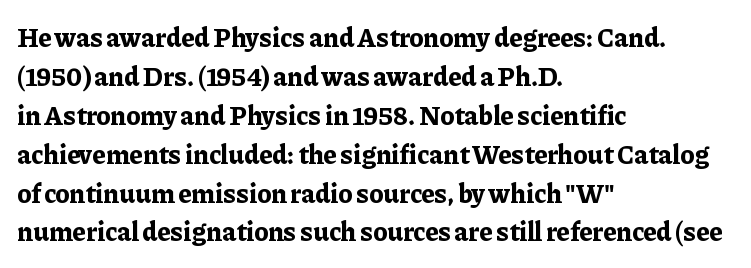
The image shows 27 px bold type, upright; set left-aligned, normal line spacing (1.44x), normal letter spacing, not underlined.
